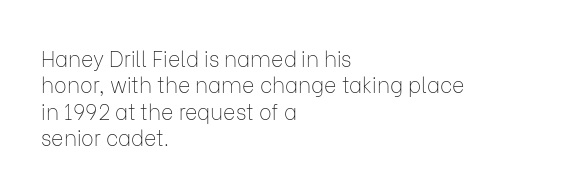
{"italic": "no", "bold": "no", "underline": "no", "align": "left", "line_spacing": "normal", "line_spacing_ratio": 1.26, "letter_spacing": "normal", "letter_spacing_em": 0.0, "glyph_px": 21}
